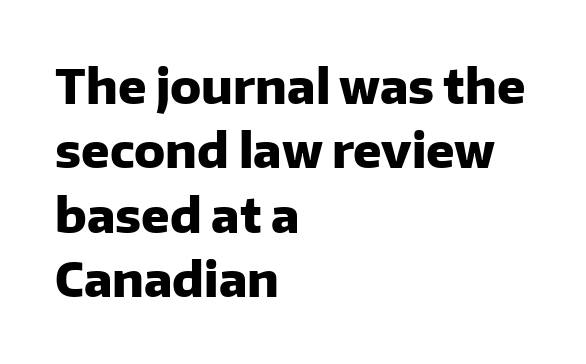
The image shows 47 px heavy sans-serif type, upright; set left-aligned, normal line spacing (1.37x), normal letter spacing, not underlined; low stroke contrast and a medium x-height.
